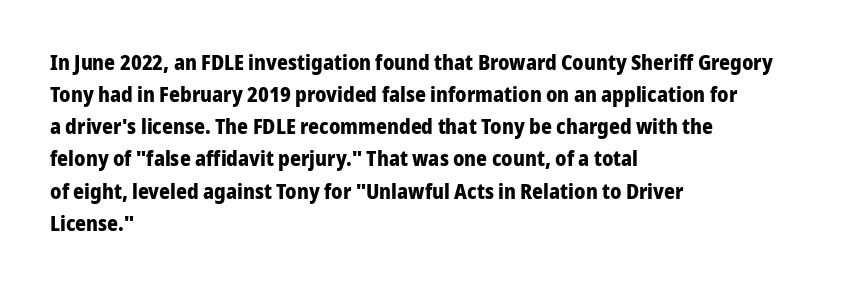
Q: Is the text bold? A: Yes.
Q: Is the text italic (slanted)? A: No, it is upright.
Q: Is the text underlined? A: No.
Q: How is the paragraph aligned? A: Left-aligned.
Q: Is the spacing between letters normal or unusually wide? A: Normal.
Q: Is the spacing between lines tight, normal or loose? A: Normal.
